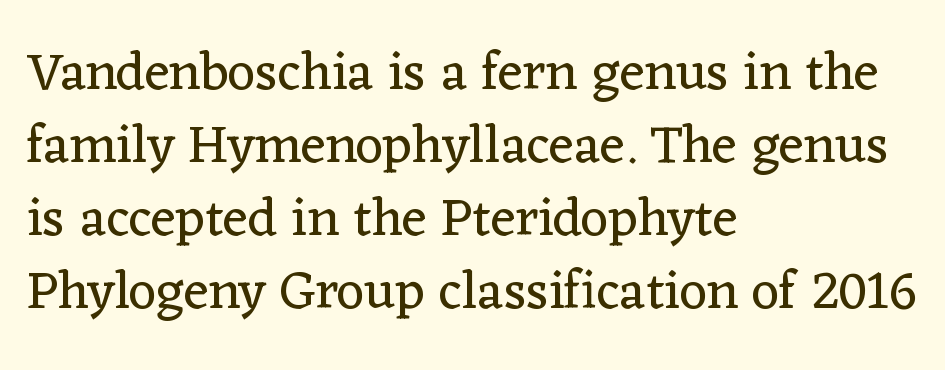
{"serif": "yes", "italic": "no", "bold": "no", "weight": "regular", "width": "normal", "stroke_contrast": "low", "x_height": "medium", "monospaced": "no", "underline": "no", "align": "left", "line_spacing": "normal", "line_spacing_ratio": 1.35, "letter_spacing": "normal", "letter_spacing_em": 0.0, "glyph_px": 54}
